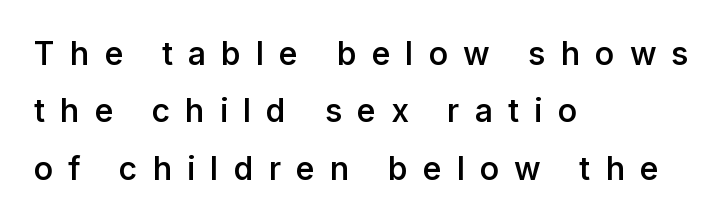
The image shows 32 px semibold sans-serif type, upright; set left-aligned, line spacing 1.79x, unusually wide letter spacing (+0.47 em), not underlined; low stroke contrast and a medium x-height.
